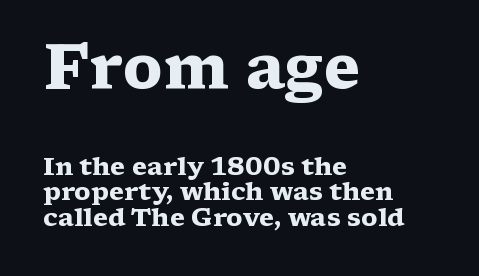
Students, note that the glyphs here touch the page at normal intervals. The rendering uses natural spacing where letterforms have individual widths. Leading is clearly below the norm, producing a dense column. You'd pick this weight for a headline — it's a proper bold.
